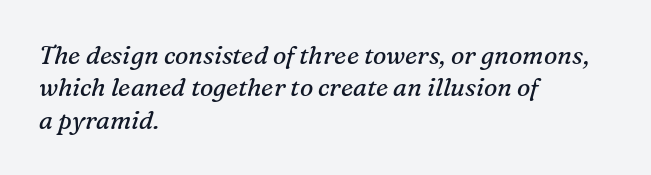
{"italic": "yes", "lean": "right", "slant_degrees": 16, "bold": "no", "underline": "no", "align": "left", "line_spacing": "normal", "line_spacing_ratio": 1.3, "letter_spacing": "normal", "letter_spacing_em": 0.0, "glyph_px": 25}
